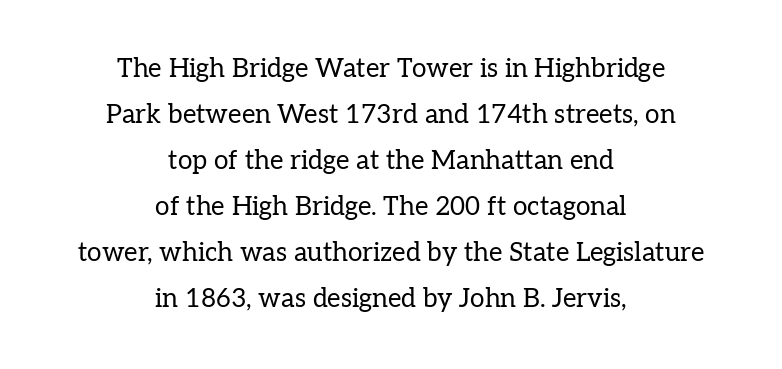
Is the block centered? Yes — each line is placed symmetrically about the middle. The weight tops out at a normal text grade. Does the lettering tilt? It doesn't — this is upright. The space directly below the letters is spotless. Words appear dense and cohesive because spacing is normal.
